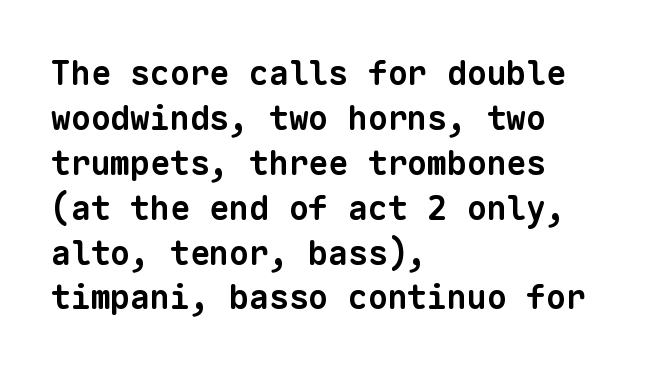
The image shows 33 px bold sans-serif type, monospaced; set left-aligned, normal line spacing (1.36x), normal letter spacing, not underlined; low stroke contrast and a medium x-height.
